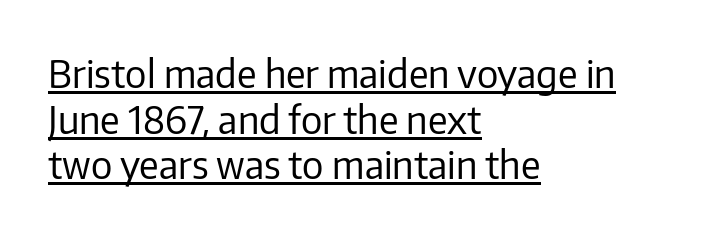
Q: Is the text bold? A: No.
Q: Is the text italic (slanted)? A: No, it is upright.
Q: Is the typeface a serif or a sans-serif typeface? A: Sans-serif.
Q: Is the text underlined? A: Yes.
Q: How is the paragraph aligned? A: Left-aligned.
Q: Is the spacing between letters normal or unusually wide? A: Normal.
Q: Width (condensed, normal, or wide)? A: Normal.
Q: Stroke contrast? A: Low.
Q: x-height? A: Medium.
Q: Monospaced? A: No.
